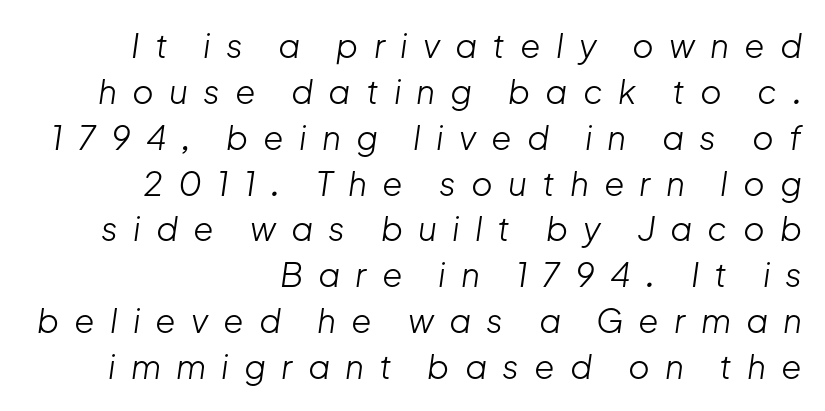
Q: Is the text bold? A: No.
Q: Is the text italic (slanted)? A: Yes, it leans right by about 8 degrees.
Q: Is the text underlined? A: No.
Q: How is the paragraph aligned? A: Right-aligned.
Q: Is the spacing between letters normal or unusually wide? A: Unusually wide.
Q: Is the spacing between lines tight, normal or loose? A: Normal.
Q: Width (condensed, normal, or wide)? A: Normal.
Q: Stroke contrast? A: Low.
Q: x-height? A: Medium.
Q: Monospaced? A: No.
